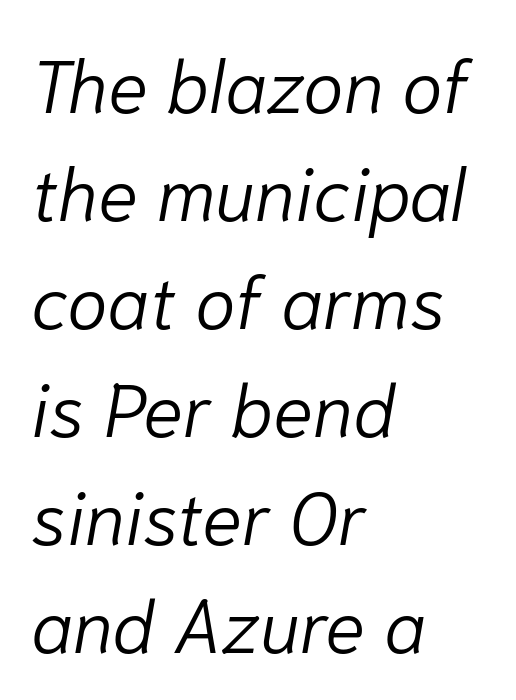
The image shows 74 px light type, italic (leaning right); set left-aligned, normal line spacing (1.46x), normal letter spacing, not underlined; low stroke contrast and a medium x-height.
